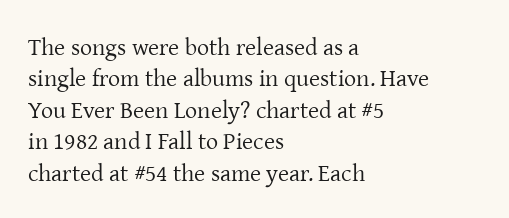
The image shows 24 px text type, upright; set left-aligned, normal line spacing (1.31x), normal letter spacing, not underlined.
